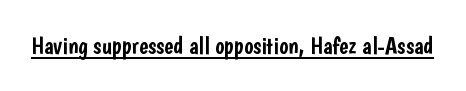
Default kerning and tracking; the words read as compact shapes. Notice how the stems are strictly vertical — no italics here. The glyphs are accompanied by a horizontal stroke just below them.
